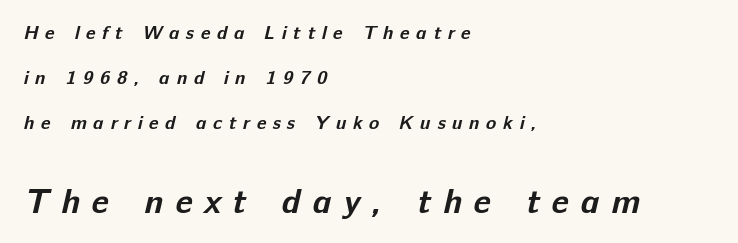
The image shows 34 px bold sans-serif type; set left-aligned, loose line spacing (2.36x), unusually wide letter spacing (+0.35 em), not underlined; the second (bottom) block is 1.79x larger; low stroke contrast and a medium x-height.
